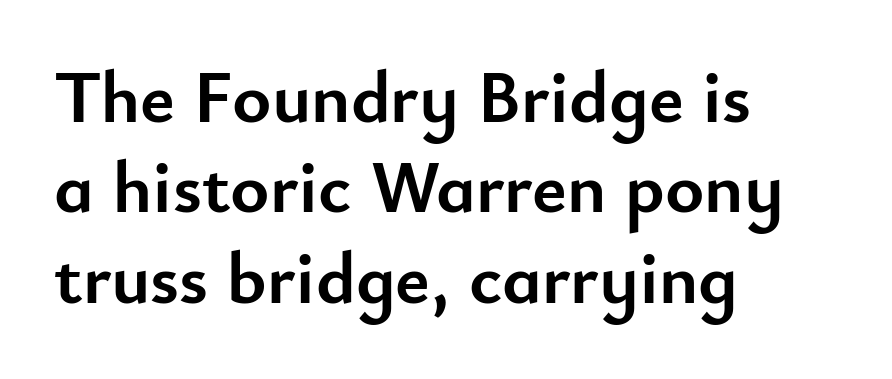
The letters sit at their default tracking, neither squeezed nor spread. Left-aligned paragraph, ragged on the right. This is sans-serif lettering, the kind often seen on screens and signage. Do the characters align in a grid? No, the font is proportional. A roman cut, with each character standing at attention. Every letter is thick-stroked: bold, no question.
